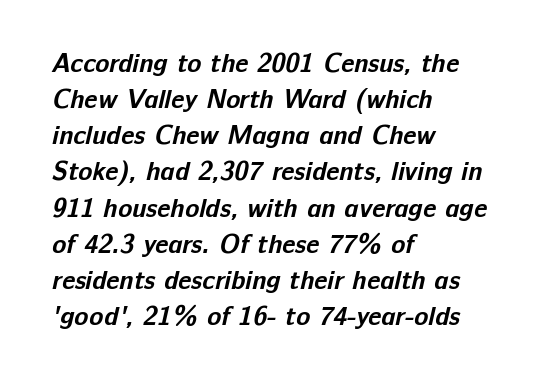
Q: Is the text bold? A: Yes.
Q: Is the text underlined? A: No.
Q: How is the paragraph aligned? A: Left-aligned.
Q: Is the spacing between letters normal or unusually wide? A: Normal.
Q: Is the spacing between lines tight, normal or loose? A: Normal.
